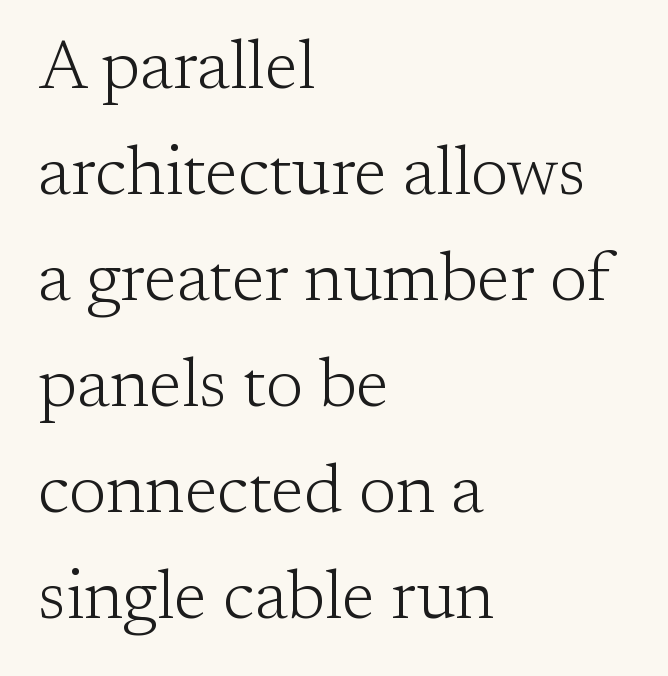
A normal amount of white space separates one row of letters from the next. Varying glyph widths throughout — classic text-font behaviour. The horizontal fit of the characters is conventional and even. The designer went with a serif here, giving each stem small feet. Has an underline been added? It has not.
